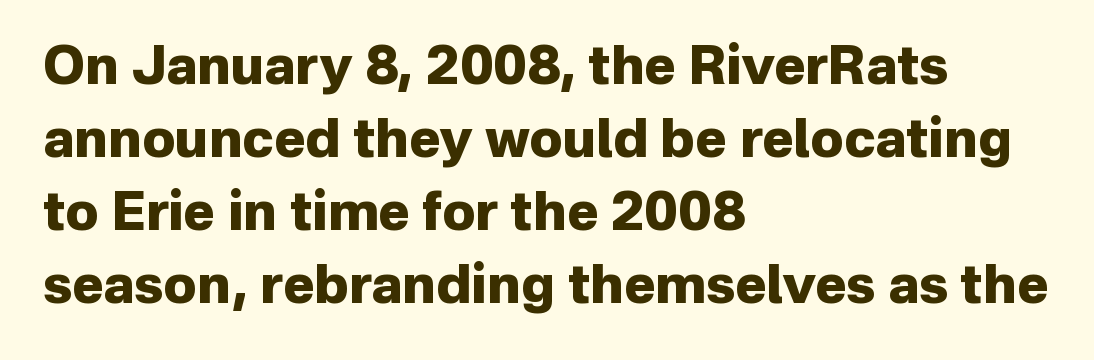
{"serif": "no", "italic": "no", "bold": "yes", "weight": "heavy", "width": "normal", "stroke_contrast": "low", "x_height": "medium", "monospaced": "no", "underline": "no", "align": "left", "line_spacing": "normal", "line_spacing_ratio": 1.38, "letter_spacing": "normal", "letter_spacing_em": 0.0, "glyph_px": 53}
